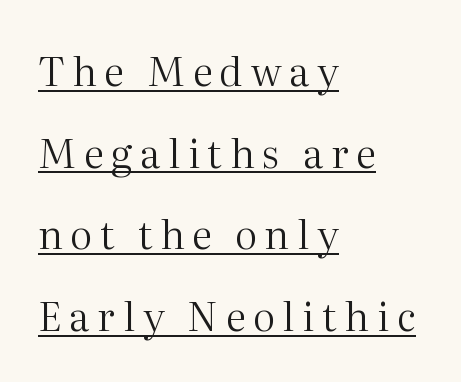
{"serif": "yes", "italic": "no", "bold": "no", "weight": "regular", "width": "normal", "stroke_contrast": "medium", "x_height": "medium", "monospaced": "no", "underline": "yes", "align": "left", "line_spacing": "loose", "line_spacing_ratio": 2.04, "glyph_px": 40}
